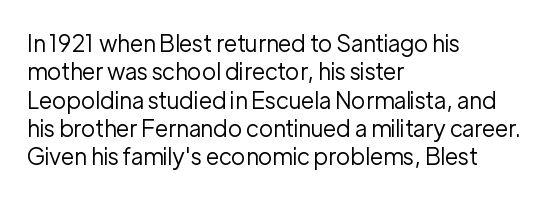
{"italic": "no", "bold": "no", "underline": "no", "align": "left", "line_spacing_ratio": 1.23, "letter_spacing": "normal", "letter_spacing_em": 0.0, "glyph_px": 23}
